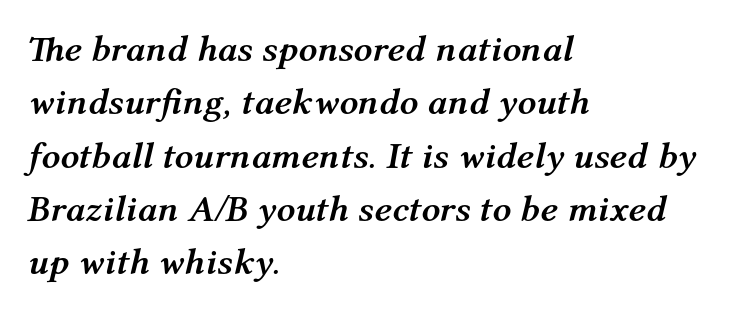
The whole block is typeset with a tilt. Default kerning and tracking; the words read as compact shapes. Just letters on the line, the space beneath them empty. This sample has the flowing, uneven cadence of proportional lettering.
